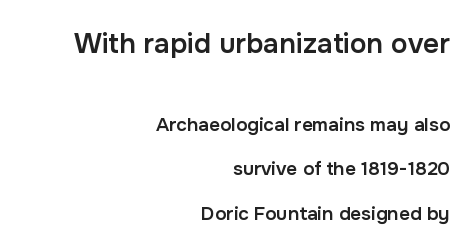
{"serif": "no", "italic": "no", "bold": "semi", "weight": "semibold", "width": "normal", "stroke_contrast": "low", "x_height": "medium", "monospaced": "no", "underline": "no", "align": "right", "line_spacing": "loose", "line_spacing_ratio": 2.32, "letter_spacing": "normal", "letter_spacing_em": 0.0, "larger_block": "first", "size_ratio": 1.47, "glyph_px": 28}
